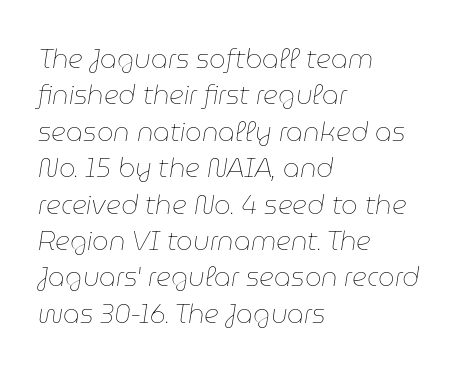
{"italic": "yes", "lean": "right", "slant_degrees": 9, "bold": "no", "underline": "no", "align": "left", "line_spacing": "normal", "line_spacing_ratio": 1.4, "letter_spacing": "normal", "letter_spacing_em": 0.0, "glyph_px": 26}
